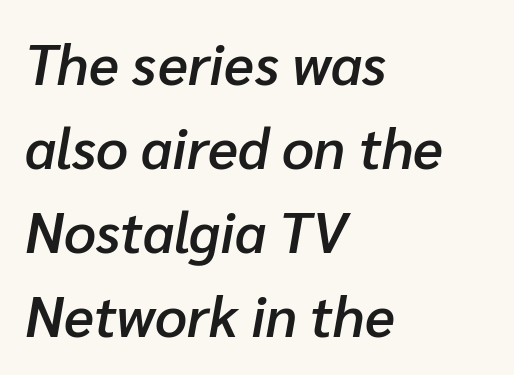
{"italic": "yes", "lean": "right", "slant_degrees": 10, "bold": "semi", "weight": "semibold", "width": "normal", "stroke_contrast": "low", "x_height": "medium", "monospaced": "no", "underline": "no", "align": "left", "line_spacing": "normal", "line_spacing_ratio": 1.5, "letter_spacing": "normal", "letter_spacing_em": 0.0, "glyph_px": 56}
